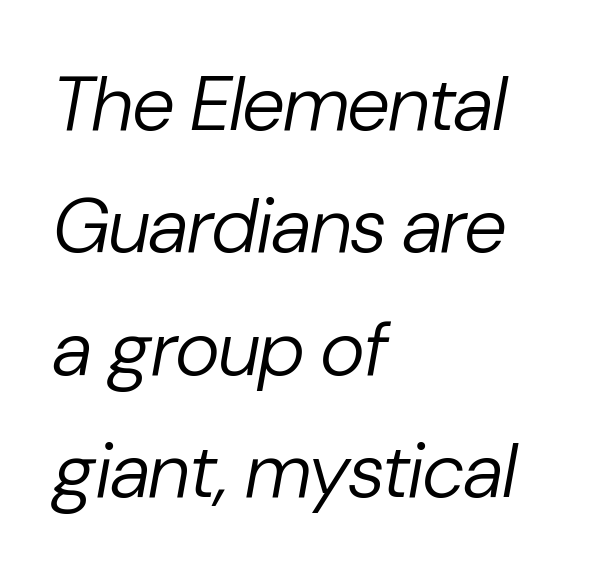
{"italic": "yes", "lean": "right", "slant_degrees": 10, "bold": "no", "weight": "regular", "width": "normal", "stroke_contrast": "low", "x_height": "medium", "monospaced": "no", "underline": "no", "align": "left", "line_spacing": "normal", "line_spacing_ratio": 1.59, "letter_spacing": "normal", "letter_spacing_em": 0.0, "glyph_px": 77}
